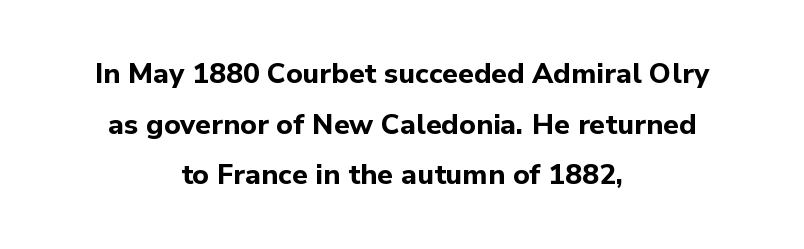
Plain, unruled lines of type. A centered setting, common on invitations and titles, is used for this passage. Note the varied advance widths — an 'i' is clearly narrower than an 'm'. These words are printed bold, with thick strokes throughout.
